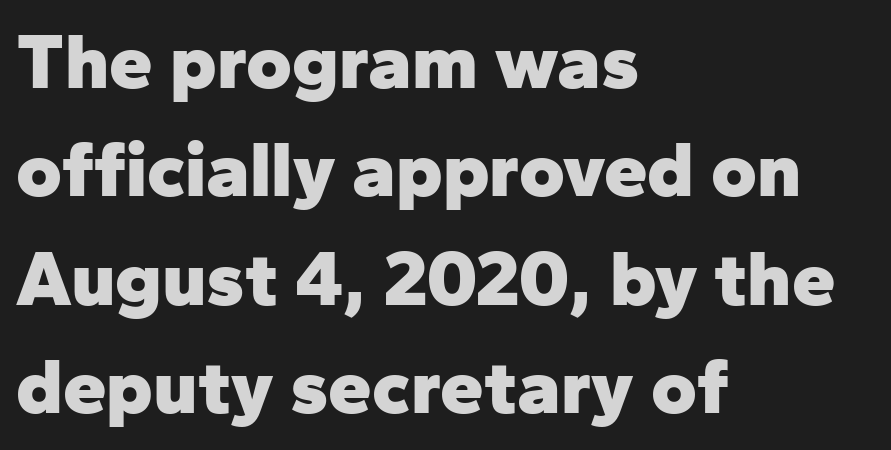
Q: Is the text bold? A: Yes.
Q: Is the text italic (slanted)? A: No, it is upright.
Q: Is the typeface a serif or a sans-serif typeface? A: Sans-serif.
Q: Is the text underlined? A: No.
Q: How is the paragraph aligned? A: Left-aligned.
Q: Is the spacing between letters normal or unusually wide? A: Normal.
Q: Is the spacing between lines tight, normal or loose? A: Normal.
Q: Width (condensed, normal, or wide)? A: Normal.
Q: Stroke contrast? A: Low.
Q: x-height? A: Medium.
Q: Monospaced? A: No.
